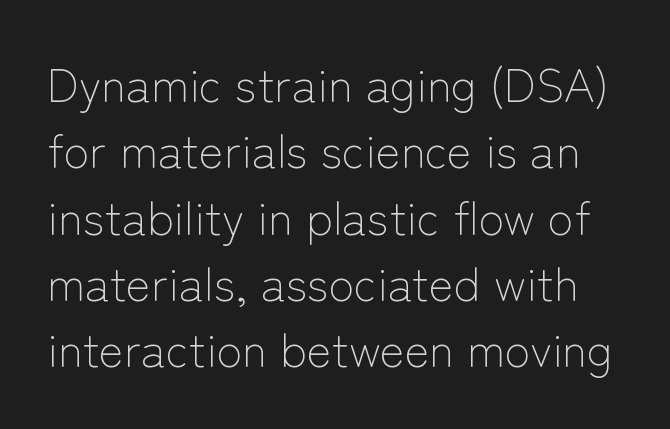
Line spacing here is normal. Varying glyph widths throughout — classic text-font behaviour. It's the straight-up-and-down kind of type. Nobody touched the tracking dial on this one.
